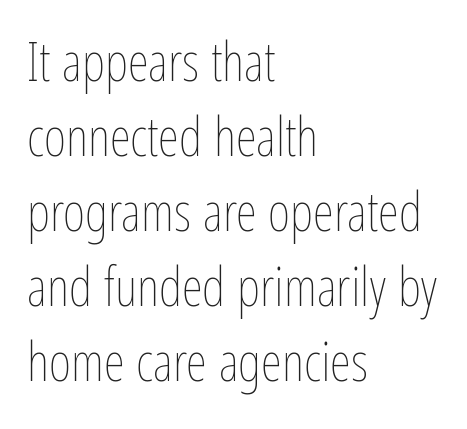
Q: Is the text bold? A: No.
Q: Is the text italic (slanted)? A: No, it is upright.
Q: Is the text underlined? A: No.
Q: How is the paragraph aligned? A: Left-aligned.
Q: Is the spacing between letters normal or unusually wide? A: Normal.
Q: Is the spacing between lines tight, normal or loose? A: Normal.
Q: Width (condensed, normal, or wide)? A: Condensed.
Q: Stroke contrast? A: Low.
Q: x-height? A: Medium.
Q: Monospaced? A: No.
